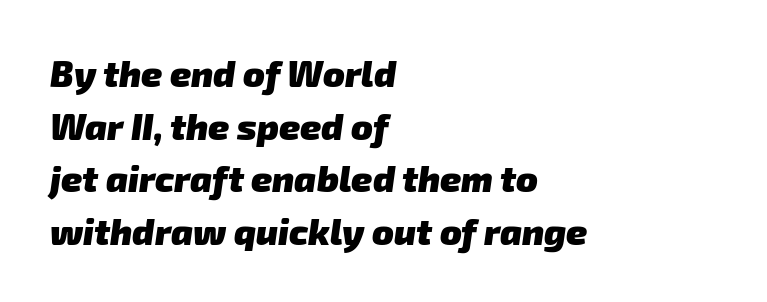
Q: Is the text bold? A: Yes.
Q: Is the typeface a serif or a sans-serif typeface? A: Sans-serif.
Q: Is the text underlined? A: No.
Q: How is the paragraph aligned? A: Left-aligned.
Q: Is the spacing between letters normal or unusually wide? A: Normal.
Q: Is the spacing between lines tight, normal or loose? A: Normal.
Q: Width (condensed, normal, or wide)? A: Normal.
Q: Stroke contrast? A: Low.
Q: x-height? A: Medium.
Q: Monospaced? A: No.
